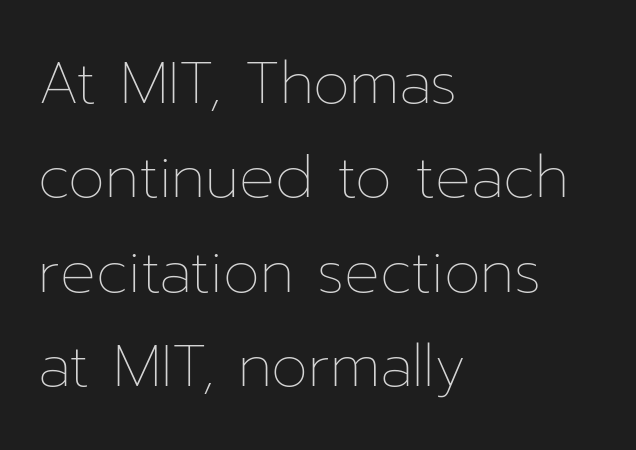
Honestly, there is no underline to notice here at all. The designer left line spacing at the default. There is no visible air inserted between adjacent glyphs. Posture: upright roman. Heft: none added — not bold. Each letter keeps its own natural width here, so spacing adapts to shape.
